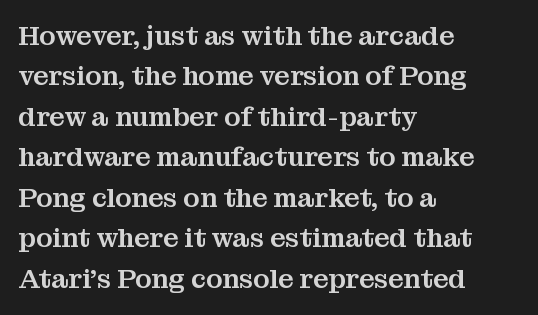
The image shows 27 px text type, upright; set left-aligned, normal line spacing (1.5x), normal letter spacing, not underlined.
